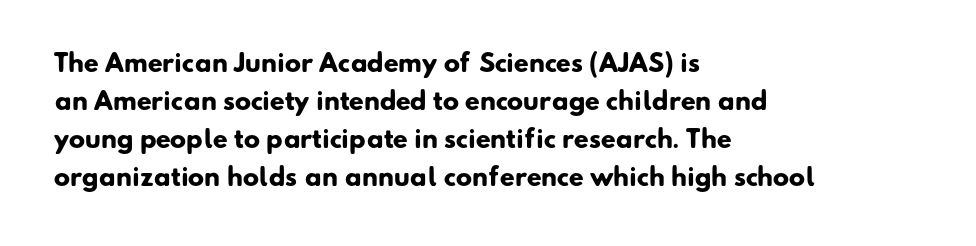
The image shows 24 px bold type; set left-aligned, normal line spacing (1.58x), normal letter spacing, not underlined.
